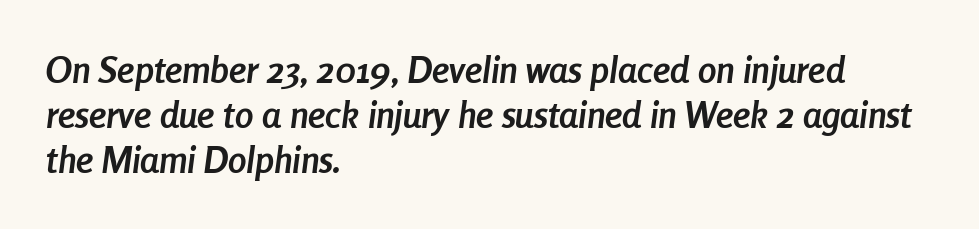
Q: Is the text bold? A: Yes.
Q: Is the text italic (slanted)? A: Yes, it leans right by about 8 degrees.
Q: Is the text underlined? A: No.
Q: How is the paragraph aligned? A: Left-aligned.
Q: Is the spacing between letters normal or unusually wide? A: Normal.
Q: Width (condensed, normal, or wide)? A: Condensed.
Q: Stroke contrast? A: Low.
Q: x-height? A: Medium.
Q: Monospaced? A: No.
